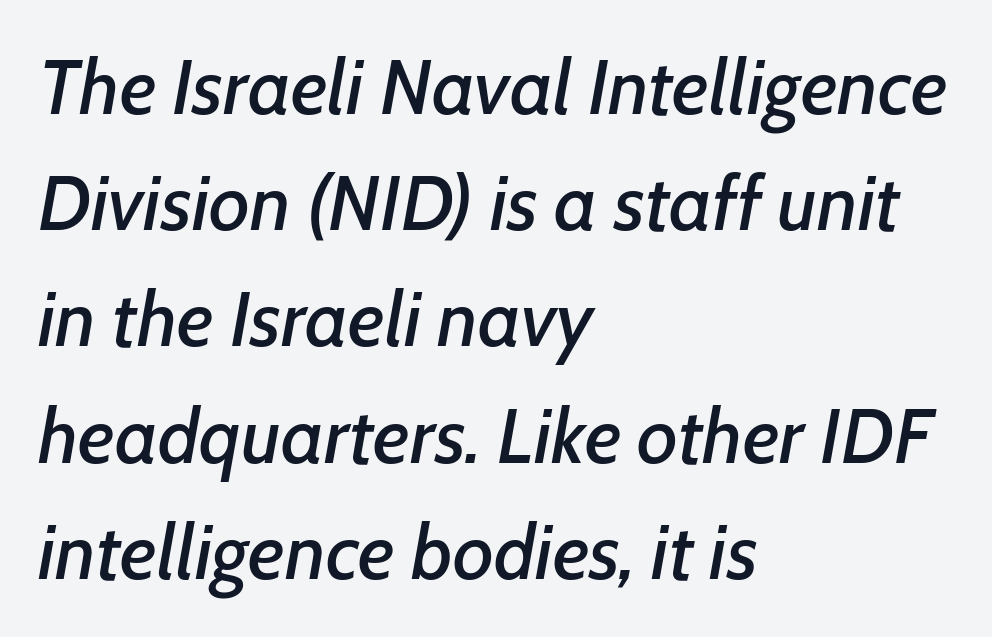
Q: Is the text italic (slanted)? A: Yes, it leans right by about 7 degrees.
Q: Is the text underlined? A: No.
Q: How is the paragraph aligned? A: Left-aligned.
Q: Is the spacing between letters normal or unusually wide? A: Normal.
Q: Is the spacing between lines tight, normal or loose? A: Normal.
Q: Width (condensed, normal, or wide)? A: Normal.
Q: Stroke contrast? A: Low.
Q: x-height? A: Medium.
Q: Monospaced? A: No.
